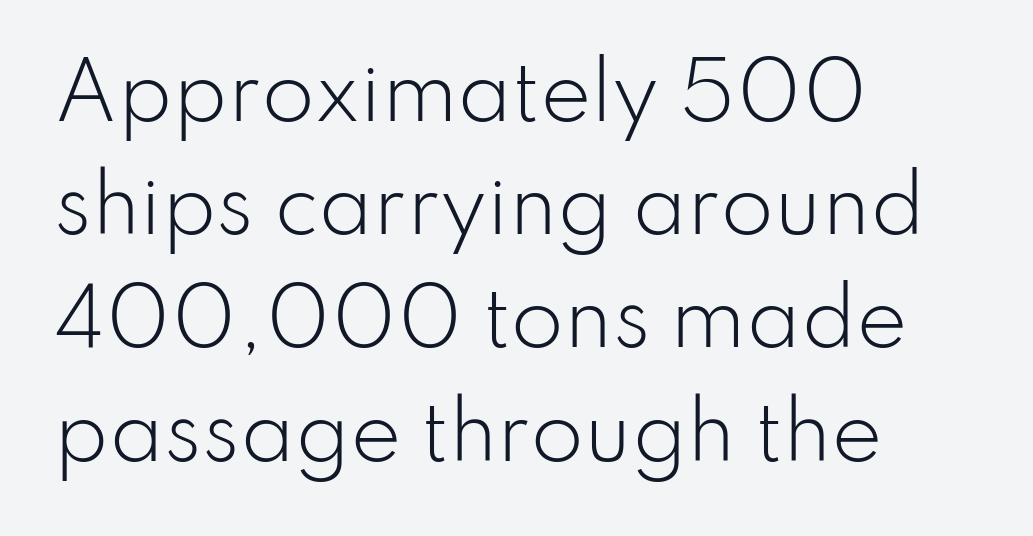
The image shows 77 px light sans-serif type, upright; set left-aligned, normal line spacing (1.47x), normal letter spacing, not underlined; low stroke contrast and a small x-height.
